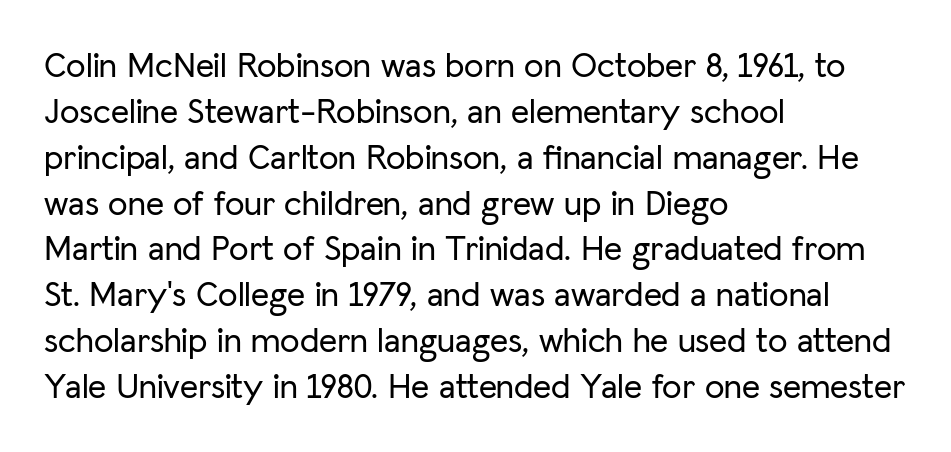
{"serif": "no", "italic": "no", "width": "normal", "stroke_contrast": "low", "x_height": "medium", "monospaced": "no", "underline": "no", "align": "left", "line_spacing": "normal", "line_spacing_ratio": 1.31, "letter_spacing": "normal", "letter_spacing_em": 0.0, "glyph_px": 35}
